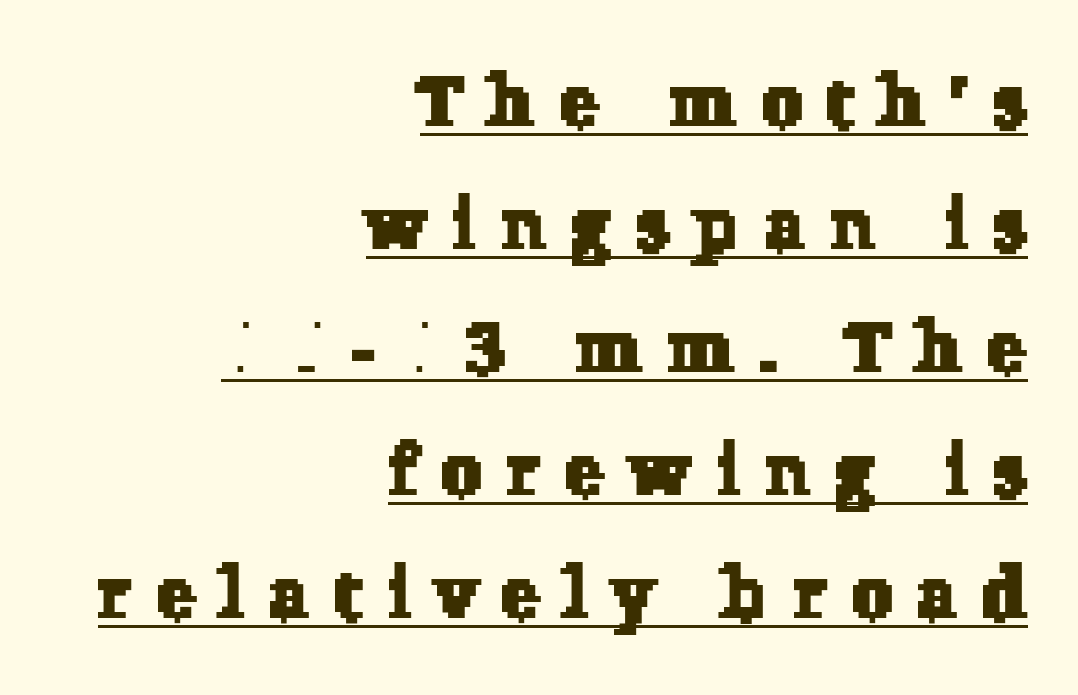
In CSS terms this would be text-align: right. Glance below the letters and you will spot a drawn line. The horizontal fit of the characters is loose and conspicuously gappy. A typesetter would label this face a serif. Varying glyph widths throughout — classic text-font behaviour.
